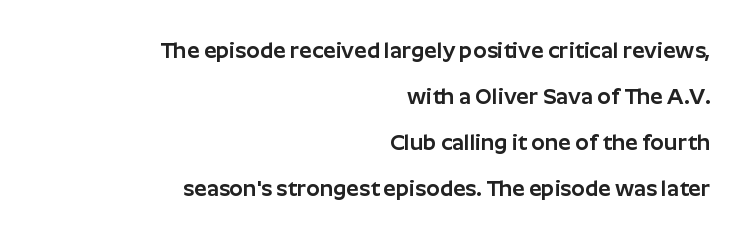
{"italic": "no", "underline": "no", "align": "right", "line_spacing": "loose", "line_spacing_ratio": 2.09, "letter_spacing": "normal", "letter_spacing_em": 0.0, "glyph_px": 22}
